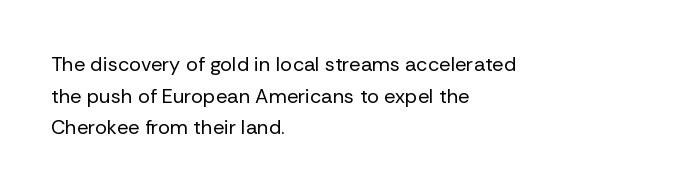
Q: Is the text bold? A: No.
Q: Is the text italic (slanted)? A: No, it is upright.
Q: Is the text underlined? A: No.
Q: How is the paragraph aligned? A: Left-aligned.
Q: Is the spacing between letters normal or unusually wide? A: Normal.
Q: Is the spacing between lines tight, normal or loose? A: Normal.
